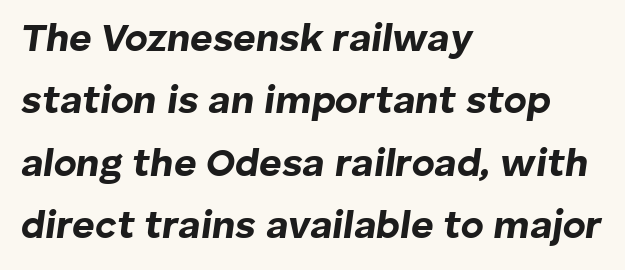
Q: Is the text bold? A: Yes.
Q: Is the text italic (slanted)? A: Yes, it leans right by about 8 degrees.
Q: Is the text underlined? A: No.
Q: How is the paragraph aligned? A: Left-aligned.
Q: Is the spacing between letters normal or unusually wide? A: Normal.
Q: Is the spacing between lines tight, normal or loose? A: Normal.
Q: Width (condensed, normal, or wide)? A: Normal.
Q: Stroke contrast? A: Low.
Q: x-height? A: Medium.
Q: Monospaced? A: No.
